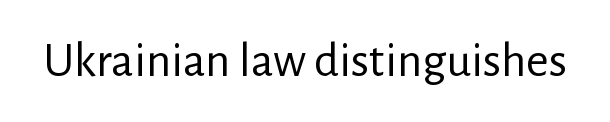
Each letter keeps its own natural width here, so spacing adapts to shape. The letters stand straight up with perfectly vertical stems. Heaviness? Minimal to ordinary, like unemphasized prose. The area under the type is left untouched. A typesetter would label this face a sans.
